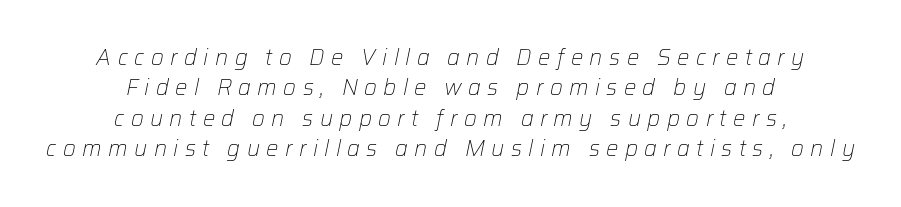
The image shows 22 px text type, italic (leaning right); set centered, normal line spacing (1.38x), unusually wide letter spacing (+0.29 em), not underlined.
